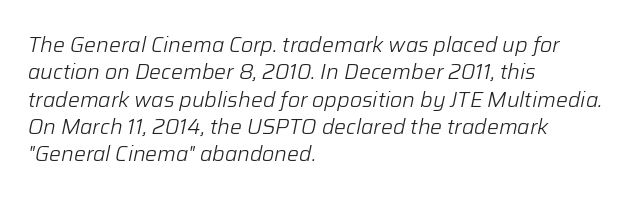
Stem width sits at or under what a default text font uses. The zone under the glyphs is completely vacant. The lines in this sample share a left origin and differ only in where they stop. Posture: slanted. Horizontal bands of white between lines are of average thickness.
